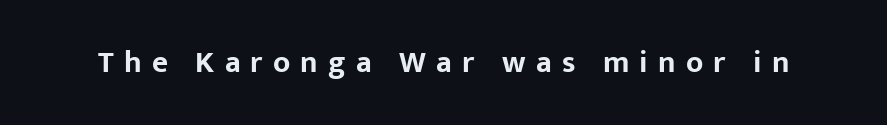
{"serif": "no", "italic": "no", "bold": "yes", "weight": "bold", "width": "normal", "stroke_contrast": "low", "x_height": "medium", "monospaced": "no", "underline": "no", "letter_spacing": "wide", "letter_spacing_em": 0.33, "glyph_px": 31}
